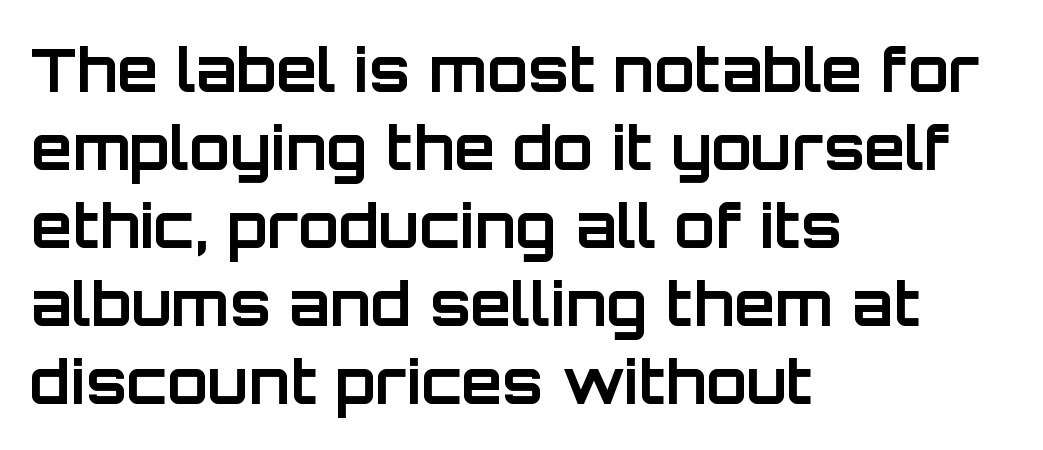
Q: Is the text bold? A: Yes.
Q: Is the text italic (slanted)? A: No, it is upright.
Q: Is the typeface a serif or a sans-serif typeface? A: Sans-serif.
Q: Is the text underlined? A: No.
Q: How is the paragraph aligned? A: Left-aligned.
Q: Is the spacing between letters normal or unusually wide? A: Normal.
Q: Is the spacing between lines tight, normal or loose? A: Normal.
Q: Width (condensed, normal, or wide)? A: Normal.
Q: Stroke contrast? A: Low.
Q: x-height? A: Large.
Q: Monospaced? A: No.
